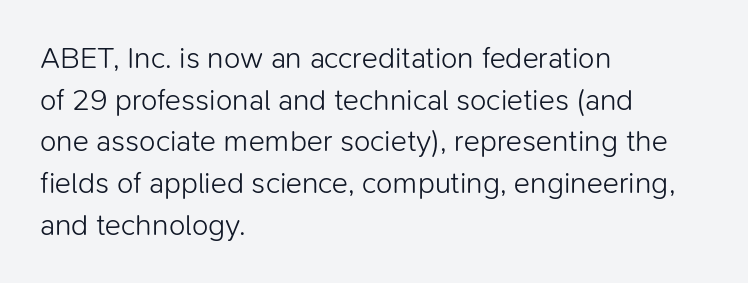
The image shows 30 px light sans-serif type, upright; set left-aligned, normal line spacing (1.39x), normal letter spacing, not underlined; low stroke contrast and a medium x-height.
